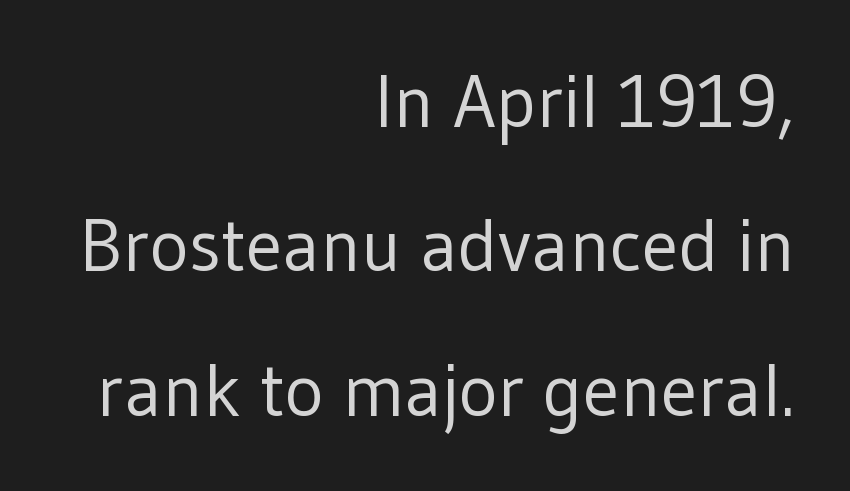
Every row of glyphs terminates at an identical x-position on the right. Serif or sans? Sans — the stroke terminals are bare. Here the glyphs are tracked normally, forming tight word shapes. Every character sits straight up, as roman type does. You could not count columns in this text — the font is proportionally spaced.
